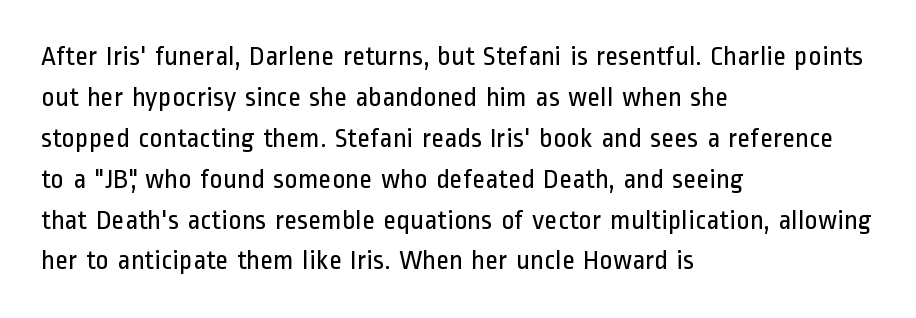
Q: Is the text bold? A: No.
Q: Is the text italic (slanted)? A: No, it is upright.
Q: Is the typeface a serif or a sans-serif typeface? A: Sans-serif.
Q: Is the text underlined? A: No.
Q: How is the paragraph aligned? A: Left-aligned.
Q: Is the spacing between letters normal or unusually wide? A: Normal.
Q: Is the spacing between lines tight, normal or loose? A: Normal.
Q: Width (condensed, normal, or wide)? A: Condensed.
Q: Stroke contrast? A: Low.
Q: x-height? A: Medium.
Q: Monospaced? A: No.
